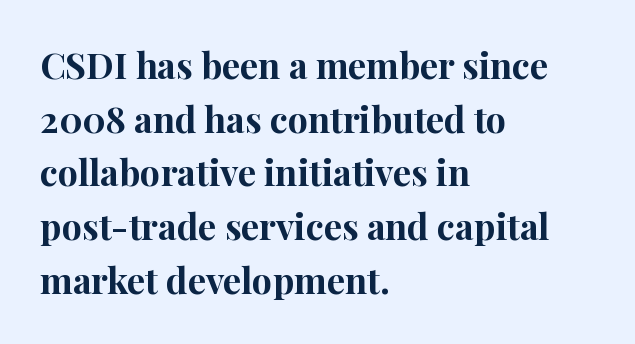
Weight check: bold — yes, fully. Do the characters align in a grid? No, the font is proportional. The block of text has a typical density, with ordinary space between rows. Caption: multi-line text, flush left, ragged right. The passage shown has conventional tracking throughout. Old-style or modern, the face here clearly has serifs.
